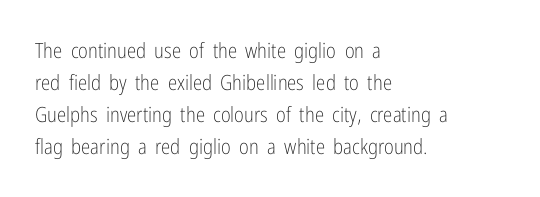
Q: Is the text bold? A: No.
Q: Is the text italic (slanted)? A: No, it is upright.
Q: Is the text underlined? A: No.
Q: How is the paragraph aligned? A: Left-aligned.
Q: Is the spacing between letters normal or unusually wide? A: Normal.
Q: Is the spacing between lines tight, normal or loose? A: Normal.
